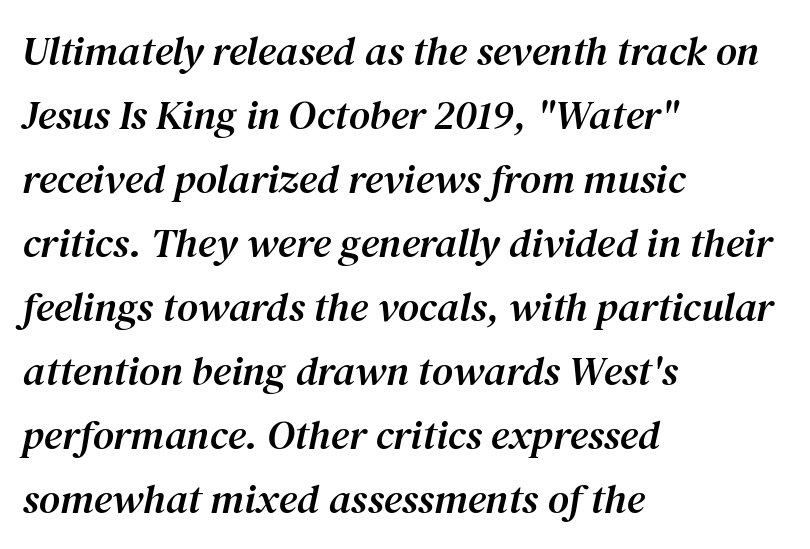
Visually the block forms a straight wall on the left and a jagged coastline on the right. The text was rendered using a seriffed face with decorative stroke endings. The rendering keeps characters at their native spacing. Rows of type keep a routine distance in the vertical direction. The lettering tilts uniformly, giving the passage an italic look. The foot of each line stays bare and open.
